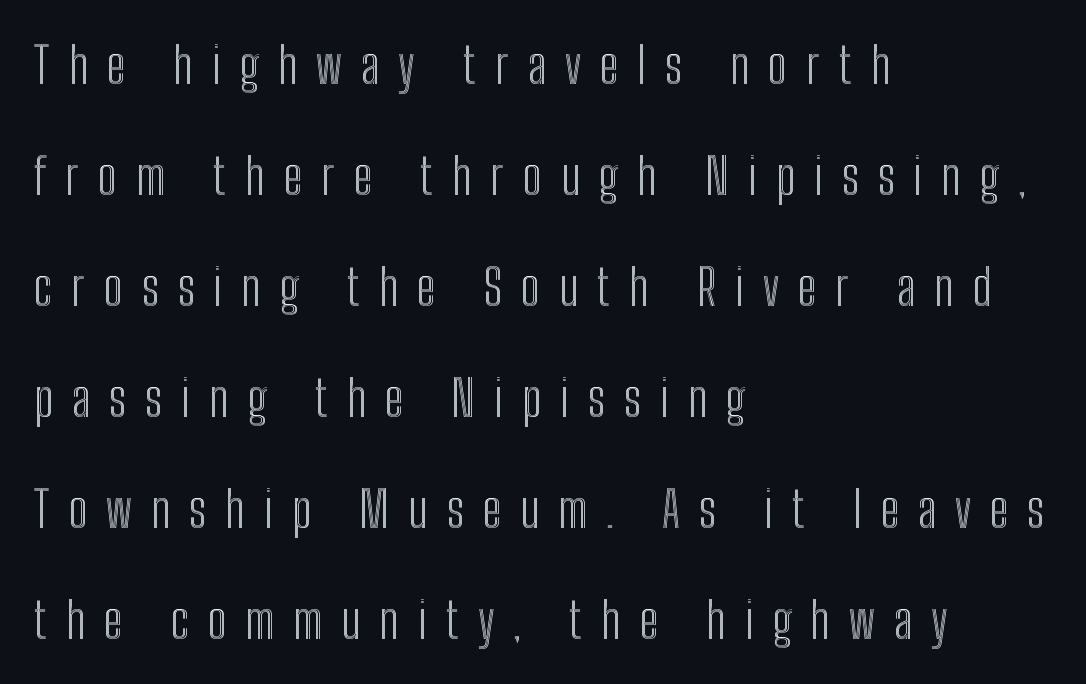
Q: Is the text italic (slanted)? A: No, it is upright.
Q: Is the text underlined? A: No.
Q: How is the paragraph aligned? A: Left-aligned.
Q: Is the spacing between letters normal or unusually wide? A: Unusually wide.
Q: Is the spacing between lines tight, normal or loose? A: Loose.
Q: Width (condensed, normal, or wide)? A: Condensed.
Q: x-height? A: Medium.
Q: Monospaced? A: No.
